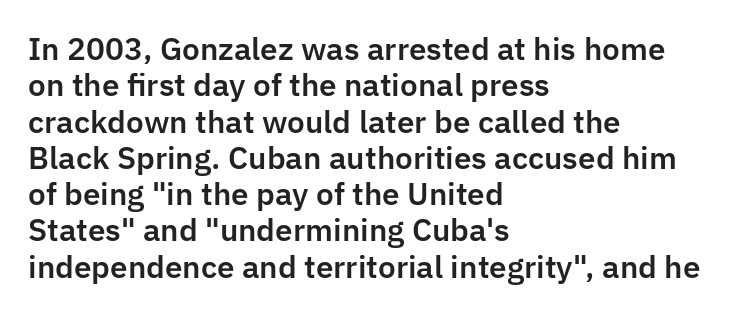
{"serif": "no", "italic": "no", "width": "normal", "stroke_contrast": "low", "x_height": "medium", "monospaced": "no", "underline": "no", "align": "left", "line_spacing_ratio": 1.21, "letter_spacing": "normal", "letter_spacing_em": 0.0, "glyph_px": 30}
